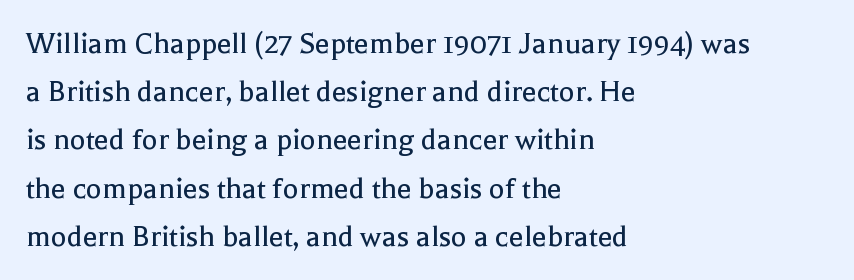
The compositor pushed each line to the left boundary. This block has exactly the height ordinary leading produces. How are the letters spaced? Ordinarily, with no added tracking. Each letter keeps its own natural width here, so spacing adapts to shape. Italic: no, the glyphs are upright roman.
